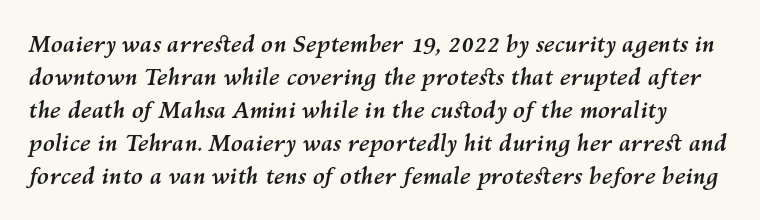
Type without underlining. Thick stems and heavy bowls — unmistakably bold. Tracking here is standard; glyphs follow each other at the usual distance. Evenly set lines give the paragraph a standard silhouette.
